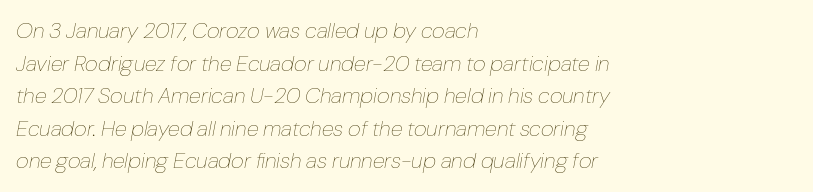
{"italic": "yes", "lean": "right", "slant_degrees": 10, "bold": "no", "underline": "no", "align": "left", "line_spacing": "normal", "line_spacing_ratio": 1.48, "letter_spacing": "normal", "letter_spacing_em": 0.0, "glyph_px": 22}
